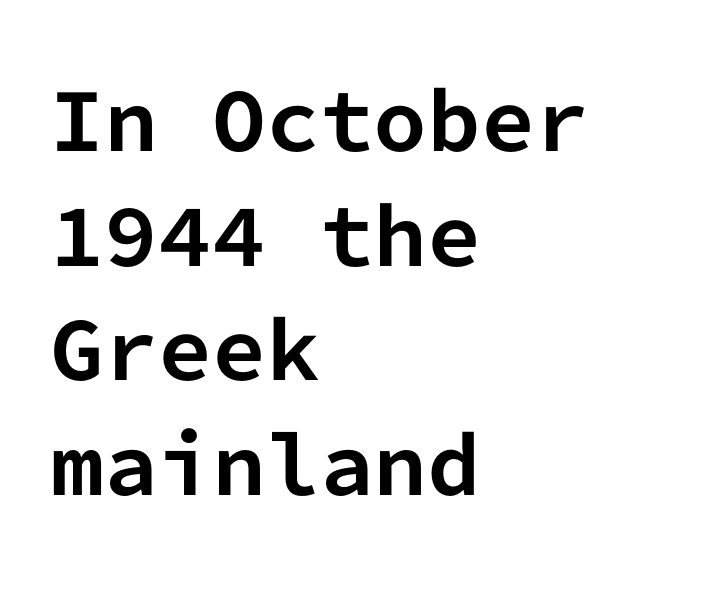
Vertically, the passage feels balanced, rows spaced as you'd expect. The rendering anchors every line to the left-hand side. The typography opts for an upright posture over an oblique one. The face used here is monospaced, like something from a code editor. Students, note that the glyphs here touch the page at normal intervals. Underline: absent.
